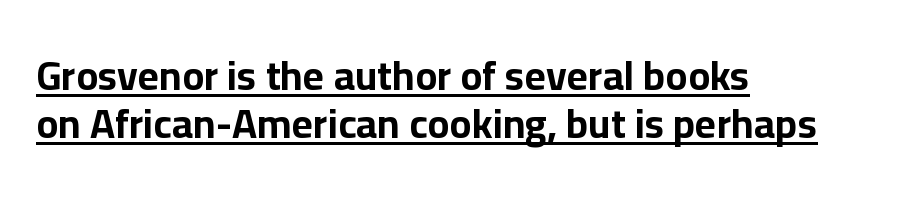
Q: Is the text bold? A: Yes.
Q: Is the text italic (slanted)? A: No, it is upright.
Q: Is the typeface a serif or a sans-serif typeface? A: Sans-serif.
Q: Is the text underlined? A: Yes.
Q: How is the paragraph aligned? A: Left-aligned.
Q: Is the spacing between letters normal or unusually wide? A: Normal.
Q: Width (condensed, normal, or wide)? A: Normal.
Q: Stroke contrast? A: Low.
Q: x-height? A: Medium.
Q: Monospaced? A: No.
